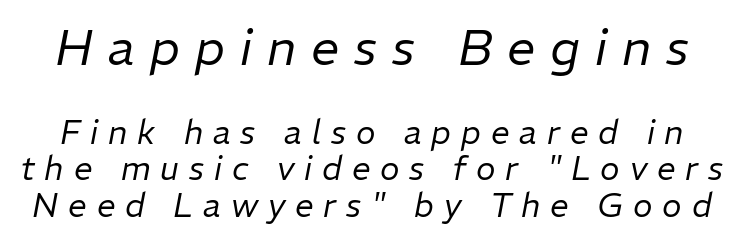
Q: Is the text bold? A: No.
Q: Is the text italic (slanted)? A: Yes, it leans right by about 11 degrees.
Q: Is the text underlined? A: No.
Q: Is the spacing between letters normal or unusually wide? A: Unusually wide.
Q: Is the spacing between lines tight, normal or loose? A: Tight.
Q: Which block of text is set in a larger size, the first (top) or the second (bottom)? A: The first (top) one.
Q: Width (condensed, normal, or wide)? A: Normal.
Q: Stroke contrast? A: Low.
Q: x-height? A: Medium.
Q: Monospaced? A: No.
